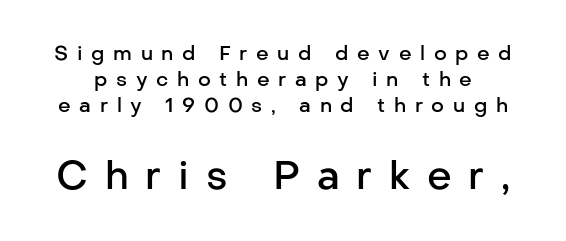
The image shows 39 px semibold sans-serif type, upright; set normal line spacing (1.31x), unusually wide letter spacing (+0.43 em), not underlined; the second (bottom) block is 1.95x larger; low stroke contrast and a medium x-height.
